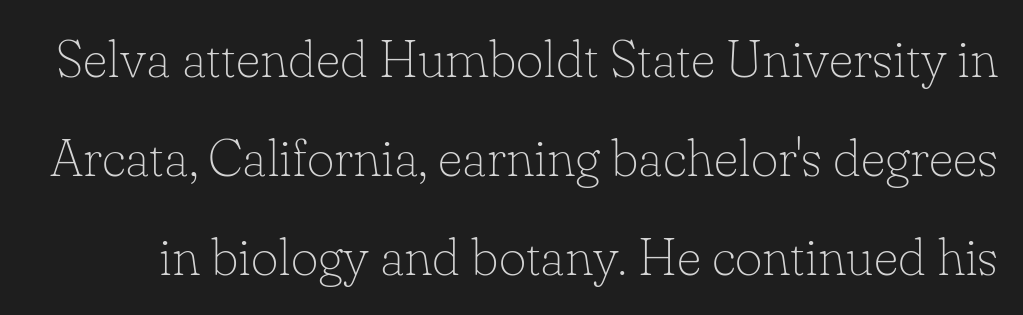
{"serif": "yes", "italic": "no", "bold": "no", "weight": "thin", "width": "normal", "stroke_contrast": "low", "x_height": "small", "monospaced": "no", "underline": "no", "line_spacing_ratio": 1.87, "letter_spacing": "normal", "letter_spacing_em": 0.0, "glyph_px": 53}
